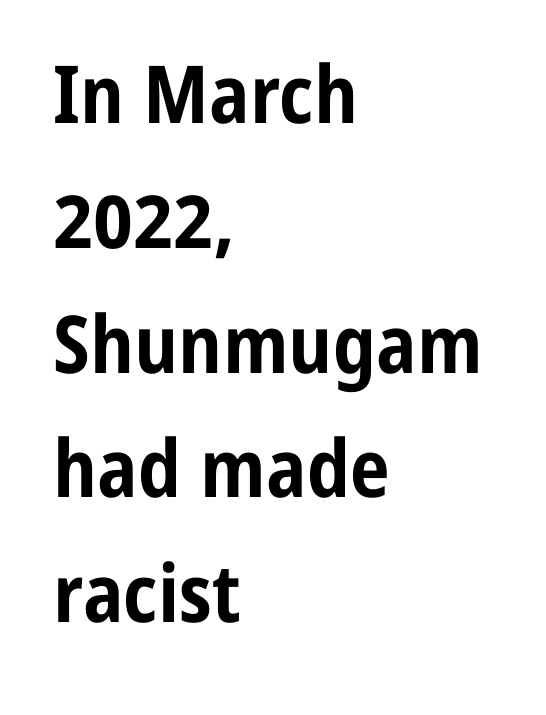
Just letters on the line, the space beneath them empty. Words appear dense and cohesive because spacing is normal. Do the characters align in a grid? No, the font is proportional. These lines stack with their left ends in a neat column. When letters stand straight like this, we call the style roman or upright.
